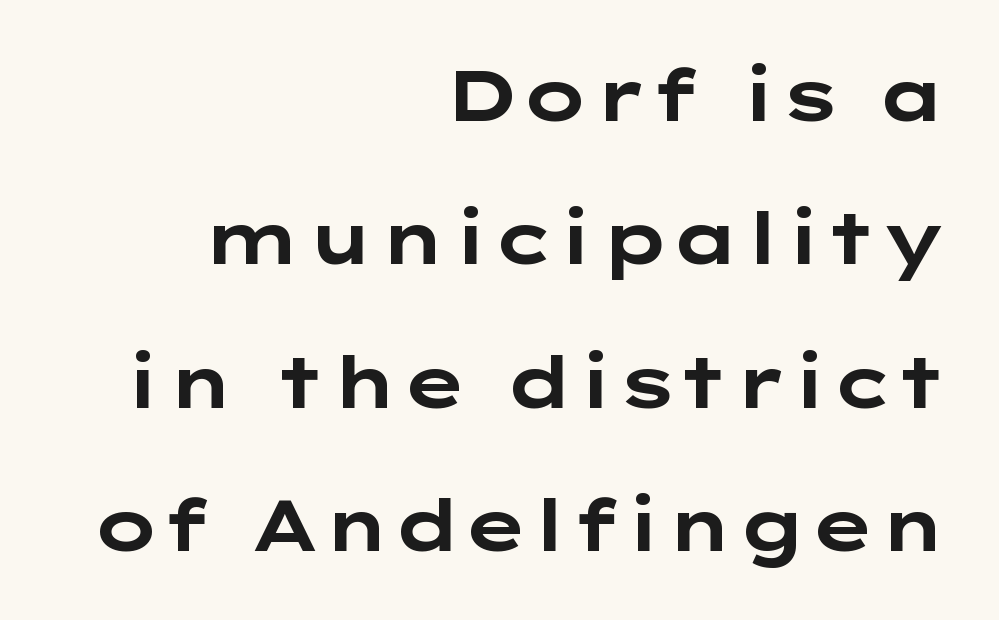
Q: Is the text bold? A: Yes.
Q: Is the text italic (slanted)? A: No, it is upright.
Q: Is the typeface a serif or a sans-serif typeface? A: Sans-serif.
Q: Is the text underlined? A: No.
Q: How is the paragraph aligned? A: Right-aligned.
Q: Is the spacing between letters normal or unusually wide? A: Normal.
Q: Is the spacing between lines tight, normal or loose? A: Loose.
Q: Width (condensed, normal, or wide)? A: Wide.
Q: Stroke contrast? A: Low.
Q: x-height? A: Medium.
